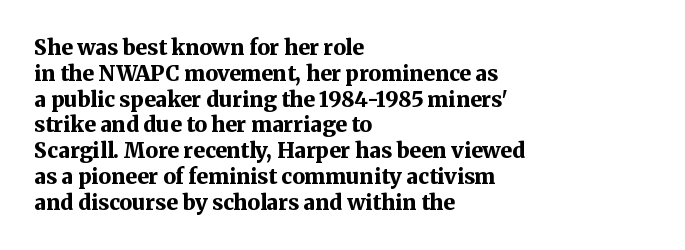
The letters stand upright; this is a roman face. Every row of glyphs begins at an identical x-position on the left. Between one letter and the next there's only the usual sliver of space. Caption: bold face, heavy strokes.
